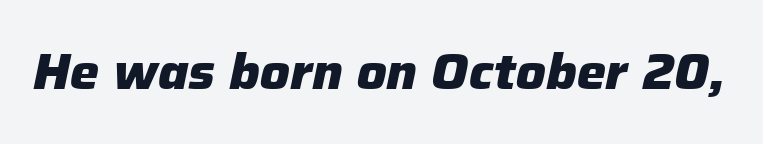
{"italic": "yes", "lean": "right", "slant_degrees": 12, "bold": "yes", "weight": "heavy", "width": "normal", "stroke_contrast": "low", "x_height": "medium", "monospaced": "no", "underline": "no", "letter_spacing": "normal", "letter_spacing_em": 0.0, "glyph_px": 49}
